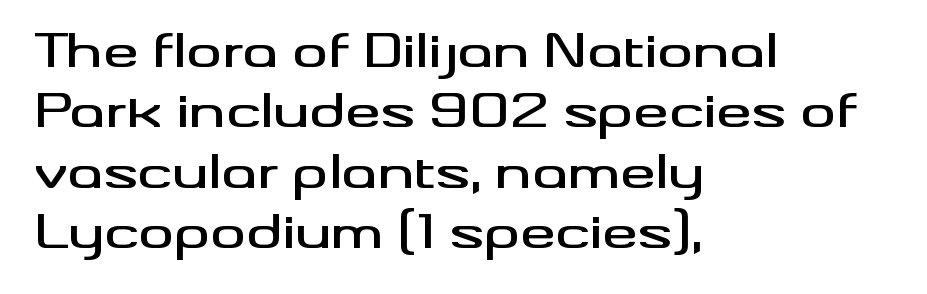
Q: Is the text italic (slanted)? A: No, it is upright.
Q: Is the typeface a serif or a sans-serif typeface? A: Sans-serif.
Q: Is the text underlined? A: No.
Q: How is the paragraph aligned? A: Left-aligned.
Q: Is the spacing between letters normal or unusually wide? A: Normal.
Q: Is the spacing between lines tight, normal or loose? A: Normal.
Q: Width (condensed, normal, or wide)? A: Wide.
Q: Stroke contrast? A: Medium.
Q: x-height? A: Small.
Q: Monospaced? A: No.
